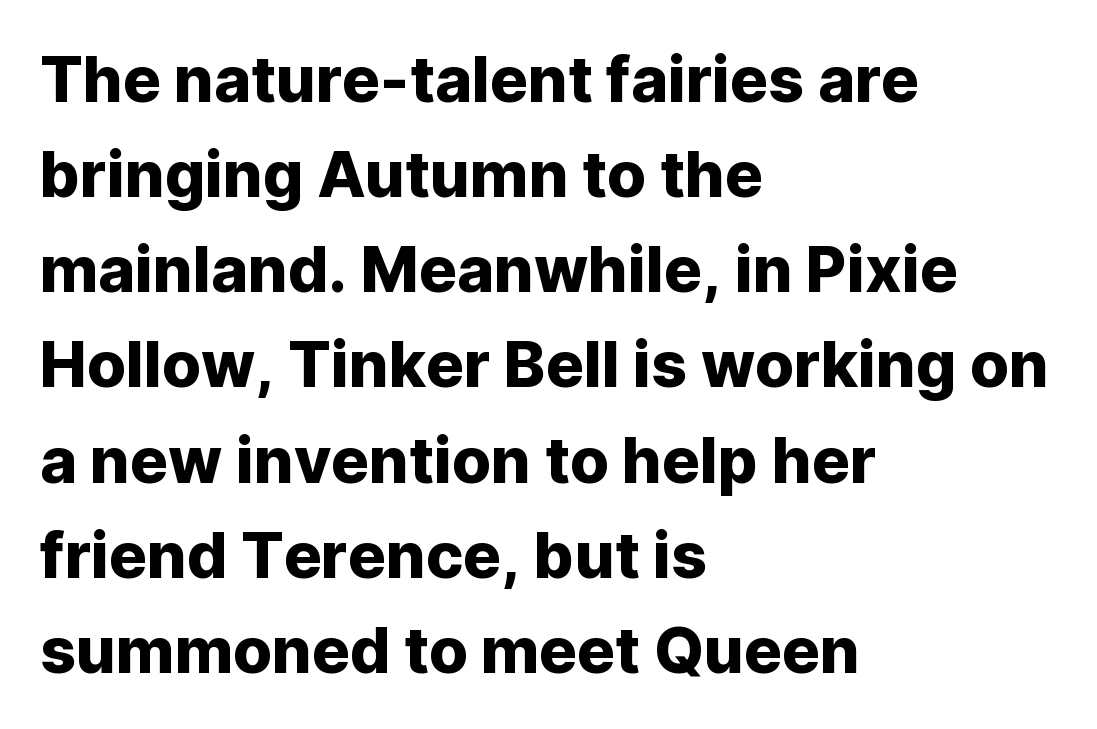
No word sits above an underline. Alignment: flush left. Check where the strokes stop: nothing finishes them off — pure sans. This is the regular roman posture of the typeface.
